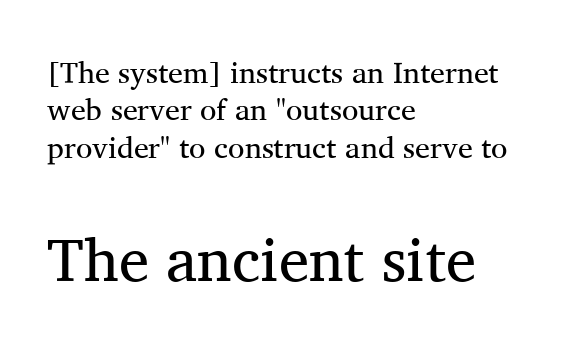
{"serif": "yes", "italic": "no", "bold": "no", "weight": "regular", "width": "normal", "stroke_contrast": "medium", "x_height": "medium", "monospaced": "no", "underline": "no", "align": "left", "line_spacing": "normal", "line_spacing_ratio": 1.25, "letter_spacing": "normal", "letter_spacing_em": 0.0, "larger_block": "second", "size_ratio": 2.03, "glyph_px": 61}
